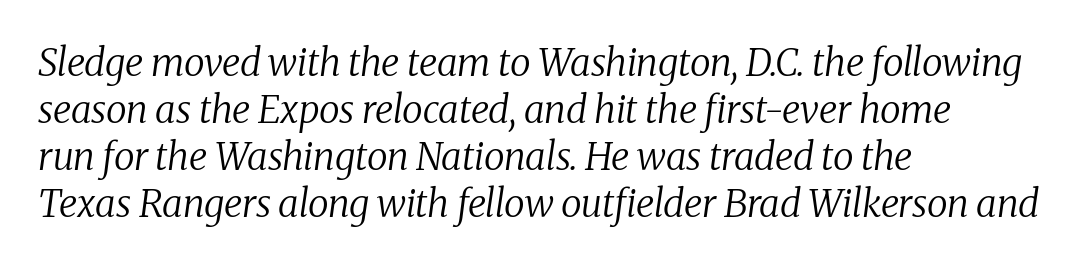
{"serif": "yes", "italic": "yes", "lean": "right", "slant_degrees": 8, "bold": "no", "weight": "regular", "width": "normal", "stroke_contrast": "medium", "x_height": "medium", "monospaced": "no", "underline": "no", "align": "left", "line_spacing_ratio": 1.24, "letter_spacing": "normal", "letter_spacing_em": 0.0, "glyph_px": 38}
